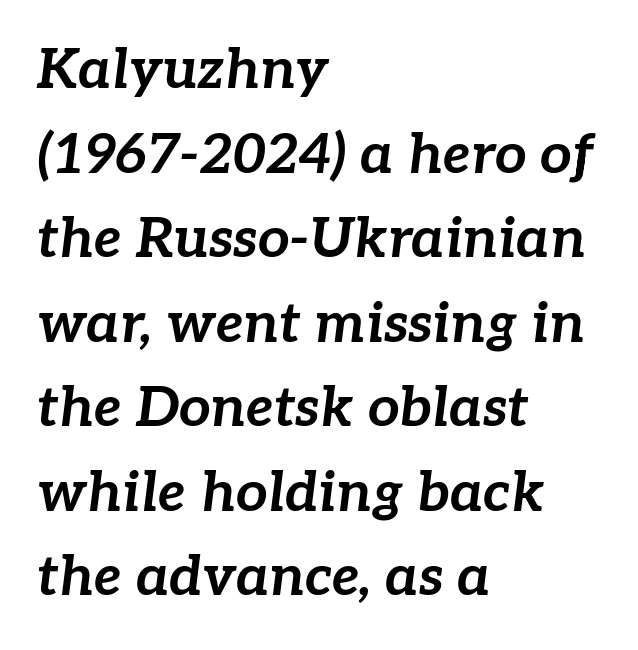
Q: Is the text bold? A: Yes.
Q: Is the text italic (slanted)? A: Yes, it leans right by about 7 degrees.
Q: Is the text underlined? A: No.
Q: How is the paragraph aligned? A: Left-aligned.
Q: Is the spacing between letters normal or unusually wide? A: Normal.
Q: Is the spacing between lines tight, normal or loose? A: Normal.
Q: Width (condensed, normal, or wide)? A: Normal.
Q: Stroke contrast? A: Low.
Q: x-height? A: Medium.
Q: Monospaced? A: No.
